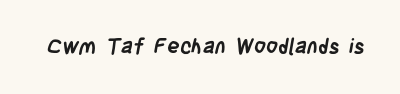
{"bold": "yes", "underline": "no", "letter_spacing": "normal", "letter_spacing_em": 0.0, "glyph_px": 21}
